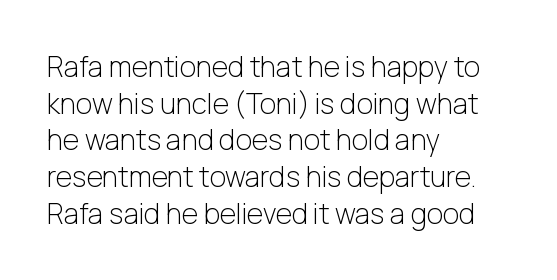
Q: Is the text bold? A: No.
Q: Is the text italic (slanted)? A: No, it is upright.
Q: Is the typeface a serif or a sans-serif typeface? A: Sans-serif.
Q: Is the text underlined? A: No.
Q: How is the paragraph aligned? A: Left-aligned.
Q: Is the spacing between letters normal or unusually wide? A: Normal.
Q: Is the spacing between lines tight, normal or loose? A: Normal.
Q: Width (condensed, normal, or wide)? A: Normal.
Q: Stroke contrast? A: Low.
Q: x-height? A: Medium.
Q: Monospaced? A: No.
